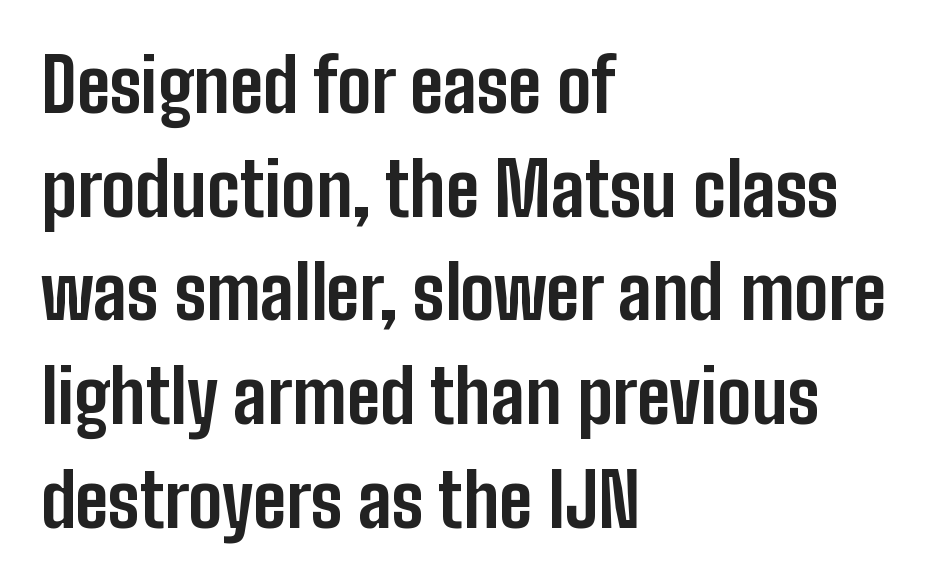
{"serif": "no", "italic": "no", "bold": "yes", "weight": "bold", "width": "condensed", "stroke_contrast": "low", "x_height": "medium", "monospaced": "no", "underline": "no", "align": "left", "line_spacing": "normal", "line_spacing_ratio": 1.42, "letter_spacing": "normal", "letter_spacing_em": 0.0, "glyph_px": 73}
